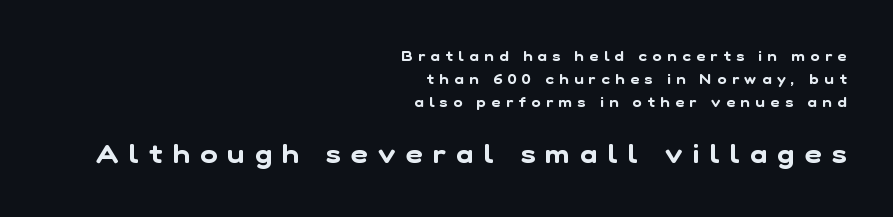
Q: Is the text underlined? A: No.
Q: How is the paragraph aligned? A: Right-aligned.
Q: Is the spacing between letters normal or unusually wide? A: Unusually wide.
Q: Is the spacing between lines tight, normal or loose? A: Normal.
Q: Which block of text is set in a larger size, the first (top) or the second (bottom)? A: The second (bottom) one.
